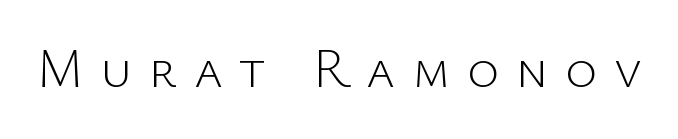
Q: Is the text bold? A: No.
Q: Is the text italic (slanted)? A: No, it is upright.
Q: Is the typeface a serif or a sans-serif typeface? A: Sans-serif.
Q: Is the text underlined? A: No.
Q: Is the spacing between letters normal or unusually wide? A: Unusually wide.
Q: Width (condensed, normal, or wide)? A: Normal.
Q: Stroke contrast? A: Low.
Q: x-height? A: Medium.
Q: Monospaced? A: No.
